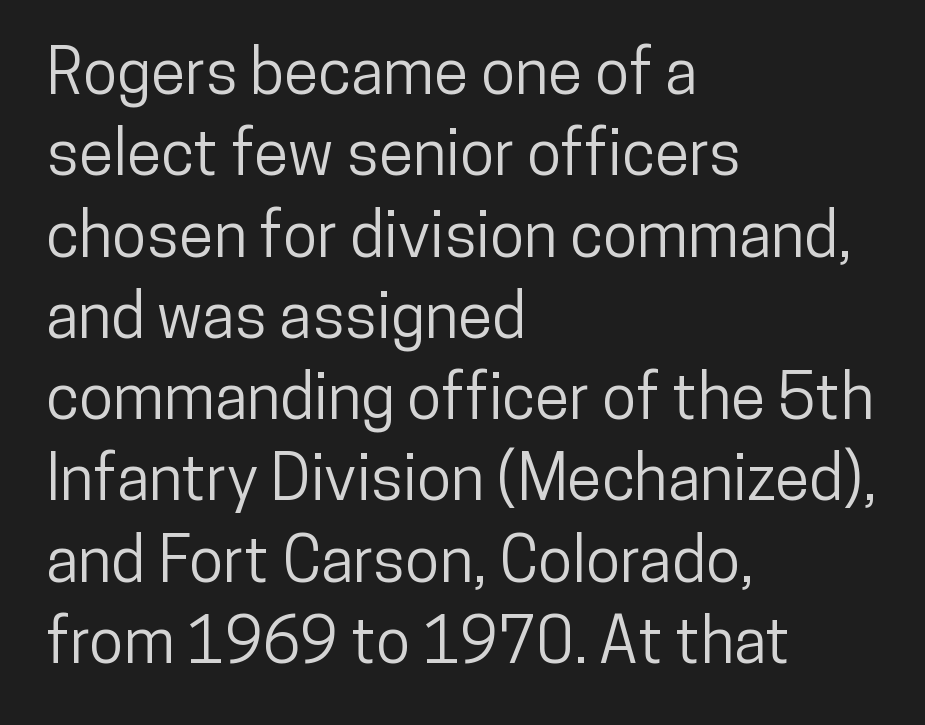
The image shows 63 px condensed sans-serif type, upright; set left-aligned, normal line spacing (1.29x), normal letter spacing, not underlined; low stroke contrast and a medium x-height.
